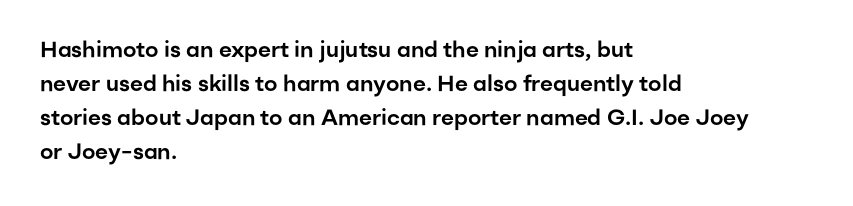
The image shows 22 px text type, upright; set left-aligned, normal line spacing (1.55x), normal letter spacing, not underlined.
